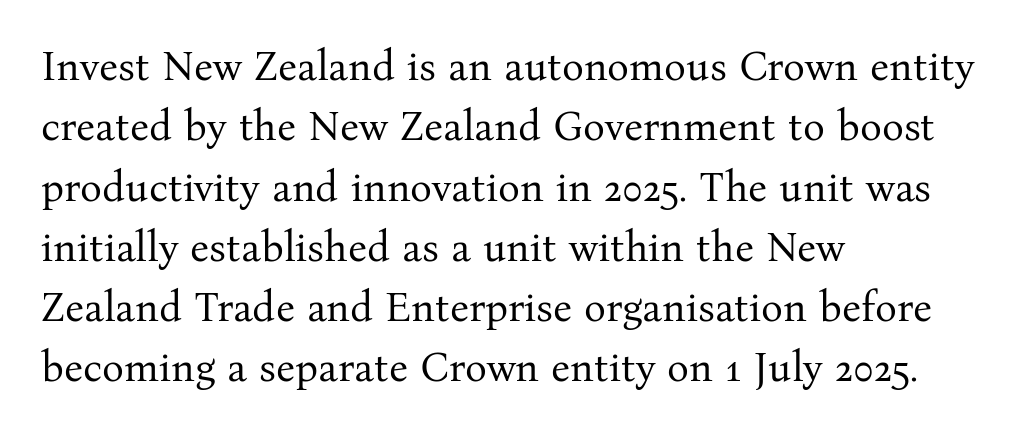
{"serif": "yes", "italic": "no", "bold": "no", "weight": "regular", "width": "normal", "stroke_contrast": "medium", "x_height": "medium", "monospaced": "no", "underline": "no", "align": "left", "line_spacing": "normal", "line_spacing_ratio": 1.47, "letter_spacing": "normal", "letter_spacing_em": 0.0, "glyph_px": 41}
